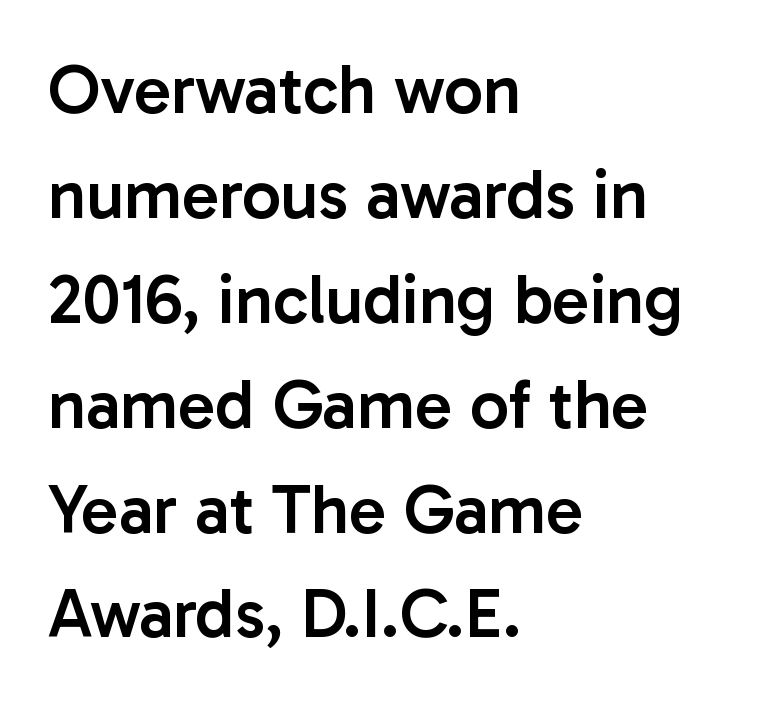
Check the space under the baseline: it is left empty. The line-height multiplier appears to be the usual default. Glyph-to-glyph distance matches everyday printed text. The font is running at a semibold setting, under full bold. No italicization has been applied; the sample stays upright.
